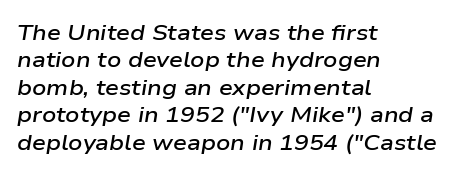
Q: Is the text bold? A: Semi-bold.
Q: Is the text italic (slanted)? A: Yes, it leans right by about 9 degrees.
Q: Is the text underlined? A: No.
Q: How is the paragraph aligned? A: Left-aligned.
Q: Is the spacing between letters normal or unusually wide? A: Normal.
Q: Is the spacing between lines tight, normal or loose? A: Normal.
